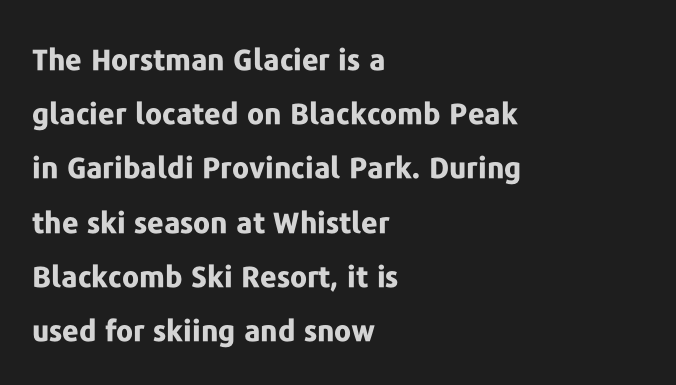
You'd pick this weight for a headline — it's a proper bold. Underlining? Definitely not there. The letters advance in unequal steps, a hallmark of proportional type. In terms of posture, this sample is upright.
